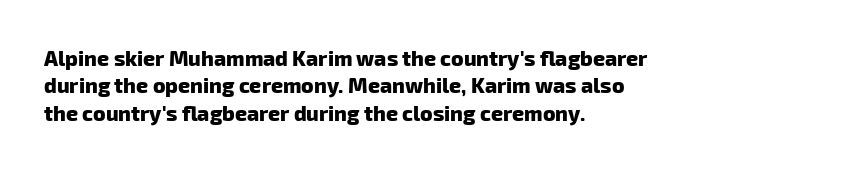
These lines sit exactly where default settings would place them. A typesetter would call this zero additional tracking. The typesetter chose a ragged-right arrangement here. How heavy is the stroke? Heavy — this is a bold.
